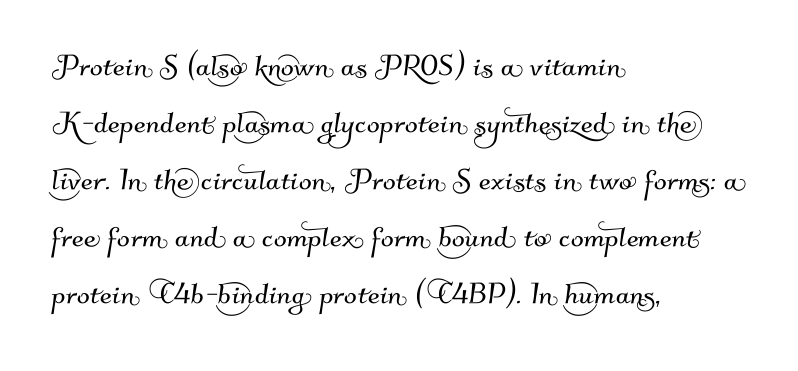
Do the characters align in a grid? No, the font is proportional. The setting favours the left margin, as ordinary paragraphs usually do. There is no visible air inserted between adjacent glyphs. This rendering features lettering with no underline. Successive baselines arrive at the customary interval. Grotesque or geometric, the face here clearly has no serifs.
